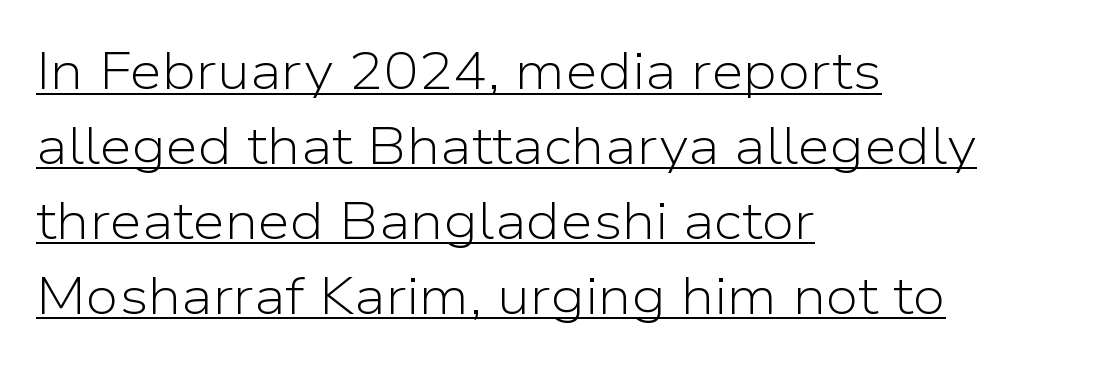
The image shows 52 px light sans-serif type, upright; set left-aligned, normal line spacing (1.44x), normal letter spacing, underlined; low stroke contrast and a medium x-height.
